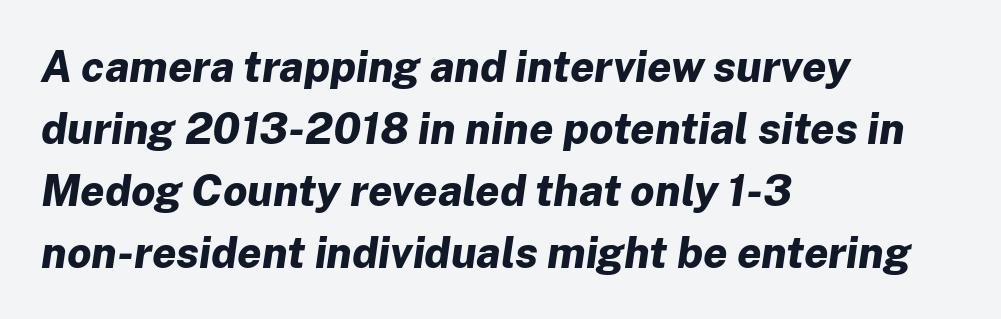
The image shows 43 px bold type, italic (leaning right); set left-aligned, normal line spacing (1.44x), normal letter spacing, not underlined; low stroke contrast and a medium x-height.
